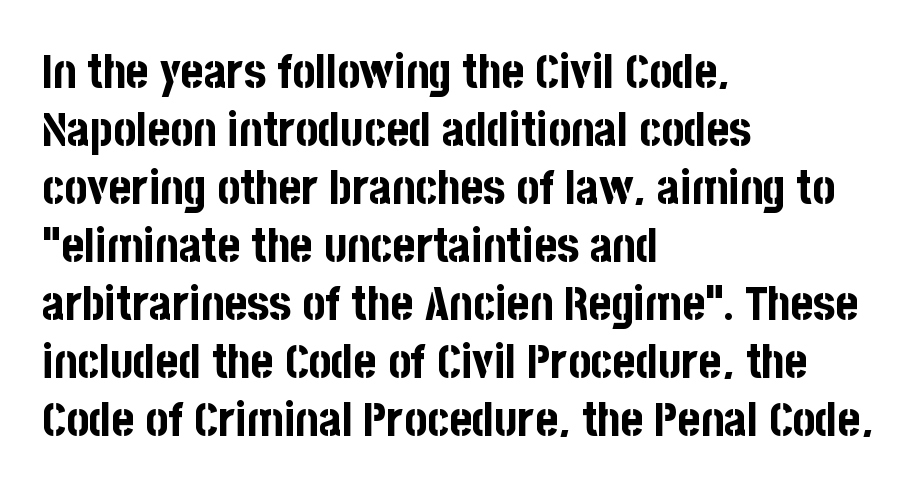
{"serif": "no", "italic": "no", "bold": "yes", "weight": "bold", "width": "condensed", "stroke_contrast": "low", "x_height": "large", "monospaced": "no", "underline": "no", "align": "left", "line_spacing_ratio": 1.21, "letter_spacing": "normal", "letter_spacing_em": 0.0, "glyph_px": 48}
